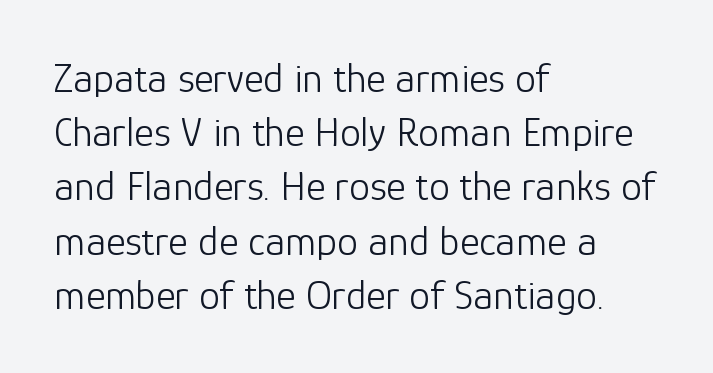
The rag falls on the right side of this text block. Quick note: interline space is typical. Honestly, the letter spacing is just normal — you wouldn't notice it. Each letter's strokes conclude bluntly, with no projecting serifs. Weight: not bold — regular or lighter.
